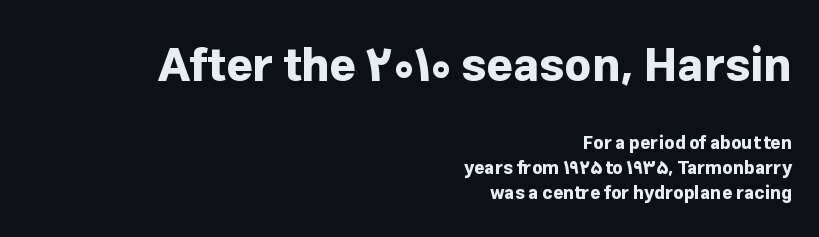
{"serif": "no", "italic": "no", "bold": "yes", "weight": "bold", "width": "normal", "stroke_contrast": "low", "x_height": "medium", "monospaced": "no", "underline": "no", "align": "right", "line_spacing": "normal", "line_spacing_ratio": 1.38, "letter_spacing": "normal", "letter_spacing_em": 0.0, "larger_block": "first", "size_ratio": 2.56, "glyph_px": 46}
